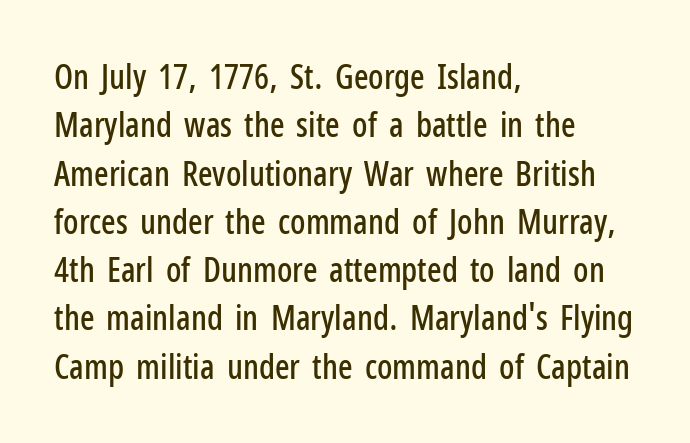
Teacher's note: observe the even left margin — that is flush-left alignment. This sample uses plain, unmodified letter spacing. Think of a printed novel: that variable character pitch is what you see here. Bare-footed words on every line. Grotesque or geometric, the face here clearly has no serifs.
